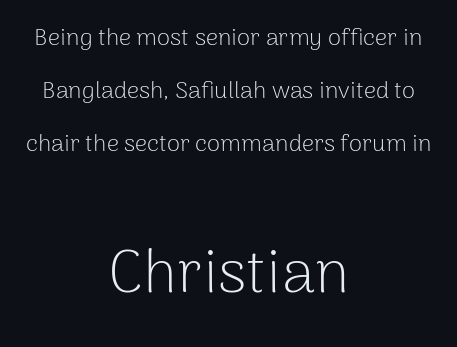
Q: Is the text bold? A: No.
Q: Is the text italic (slanted)? A: No, it is upright.
Q: Is the typeface a serif or a sans-serif typeface? A: Sans-serif.
Q: Is the text underlined? A: No.
Q: How is the paragraph aligned? A: Centered.
Q: Is the spacing between letters normal or unusually wide? A: Normal.
Q: Is the spacing between lines tight, normal or loose? A: Loose.
Q: Which block of text is set in a larger size, the first (top) or the second (bottom)? A: The second (bottom) one.
Q: Width (condensed, normal, or wide)? A: Normal.
Q: Stroke contrast? A: Low.
Q: x-height? A: Medium.
Q: Monospaced? A: No.
